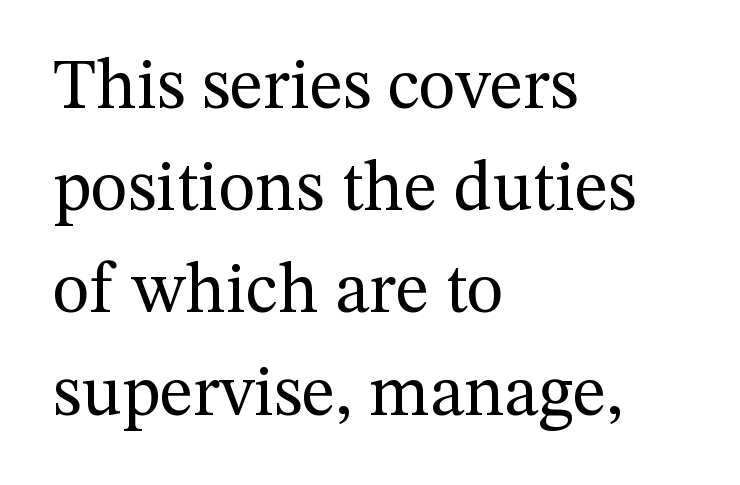
{"serif": "yes", "italic": "no", "bold": "no", "weight": "regular", "width": "normal", "stroke_contrast": "medium", "x_height": "medium", "monospaced": "no", "underline": "no", "align": "left", "line_spacing": "normal", "line_spacing_ratio": 1.44, "letter_spacing": "normal", "letter_spacing_em": 0.0, "glyph_px": 71}
